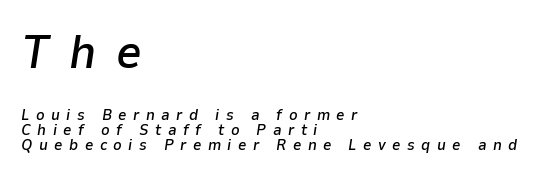
The rendering uses a small line-height, squeezing the rows. A typesetter would mark this as italic. Character widths vary here, with narrow letters taking less room than wide ones. The designer gave the opening block more size than the closing block. Just letters on the line, the space beneath them empty. Tracking value appears strongly positive — letters spread wide.
